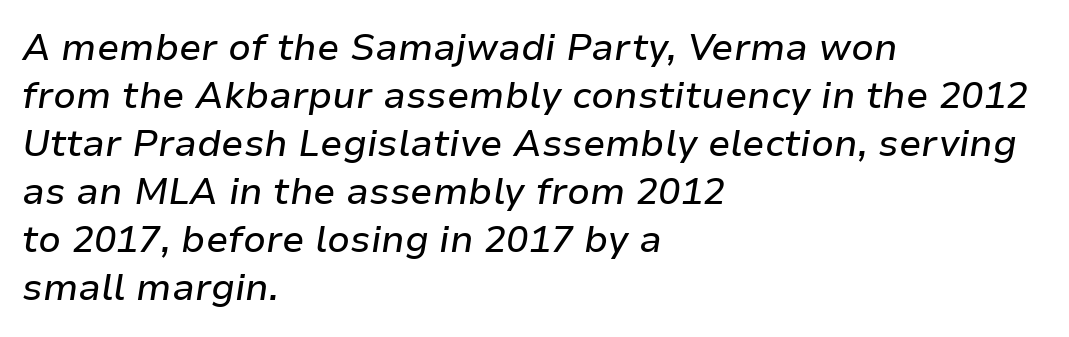
The image shows 37 px text type, italic (leaning right); set left-aligned, normal line spacing (1.3x), normal letter spacing, not underlined; low stroke contrast and a medium x-height.
